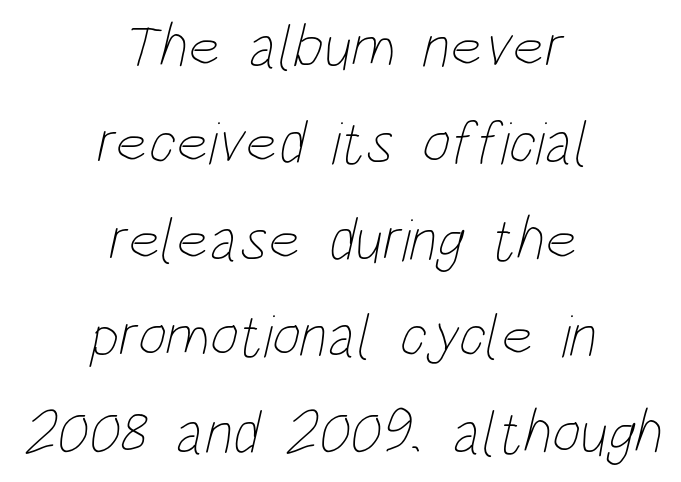
Q: Is the text bold? A: No.
Q: Is the text underlined? A: No.
Q: How is the paragraph aligned? A: Centered.
Q: Is the spacing between letters normal or unusually wide? A: Normal.
Q: Is the spacing between lines tight, normal or loose? A: Normal.
Q: Width (condensed, normal, or wide)? A: Condensed.
Q: Stroke contrast? A: Low.
Q: x-height? A: Large.
Q: Monospaced? A: No.
